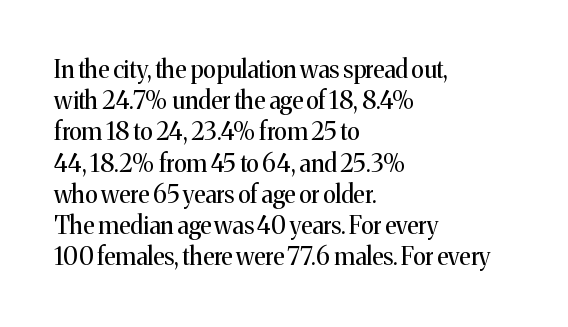
The ragged edge is on the right, which tells us the setting is flush left. The passage shown is not underscored anywhere. These lines were composed using upright roman letters. This sample uses plain, unmodified letter spacing. Reading down the column, the eye jumps a familiar distance to each next line.
